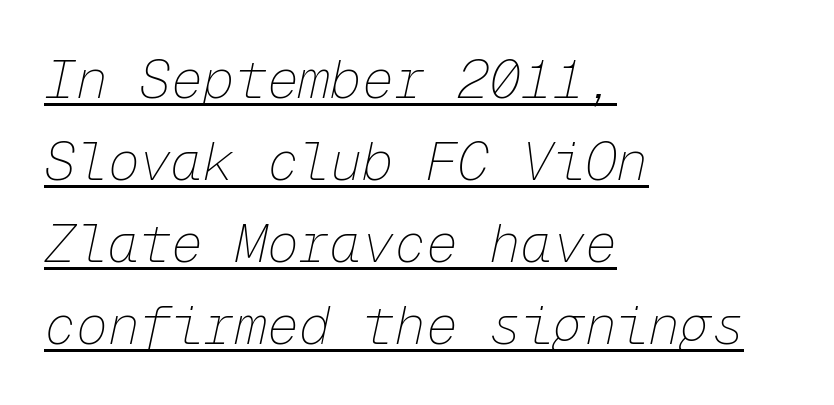
Rendered with sloped, italic letterforms. Each letter, wide or thin by design, is forced into the same width here. Counters stay open thanks to moderate or lighter strokes. Notice how descenders clear the ascenders below comfortably — that's standard leading. The sample's only ornament is a line tracing under the words. Each line starts at the same left margin while the right side varies.
